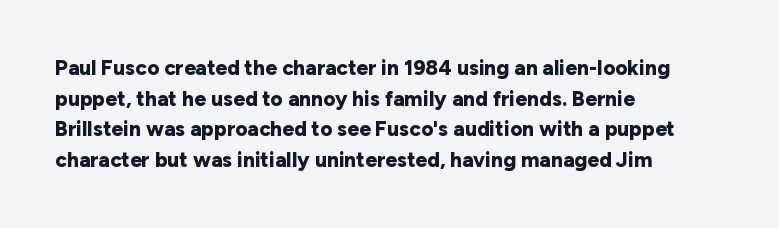
Q: Is the text bold? A: Yes.
Q: Is the text italic (slanted)? A: No, it is upright.
Q: Is the text underlined? A: No.
Q: How is the paragraph aligned? A: Left-aligned.
Q: Is the spacing between letters normal or unusually wide? A: Normal.
Q: Is the spacing between lines tight, normal or loose? A: Normal.
